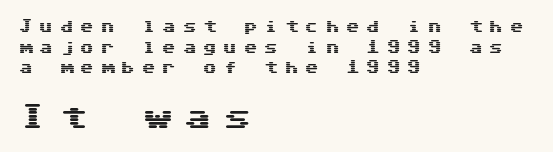
Q: Is the text italic (slanted)? A: No, it is upright.
Q: Is the typeface a serif or a sans-serif typeface? A: Sans-serif.
Q: Is the text underlined? A: No.
Q: How is the paragraph aligned? A: Left-aligned.
Q: Is the spacing between letters normal or unusually wide? A: Unusually wide.
Q: Is the spacing between lines tight, normal or loose? A: Normal.
Q: Which block of text is set in a larger size, the first (top) or the second (bottom)? A: The second (bottom) one.
Q: Width (condensed, normal, or wide)? A: Wide.
Q: Stroke contrast? A: Medium.
Q: x-height? A: Medium.
